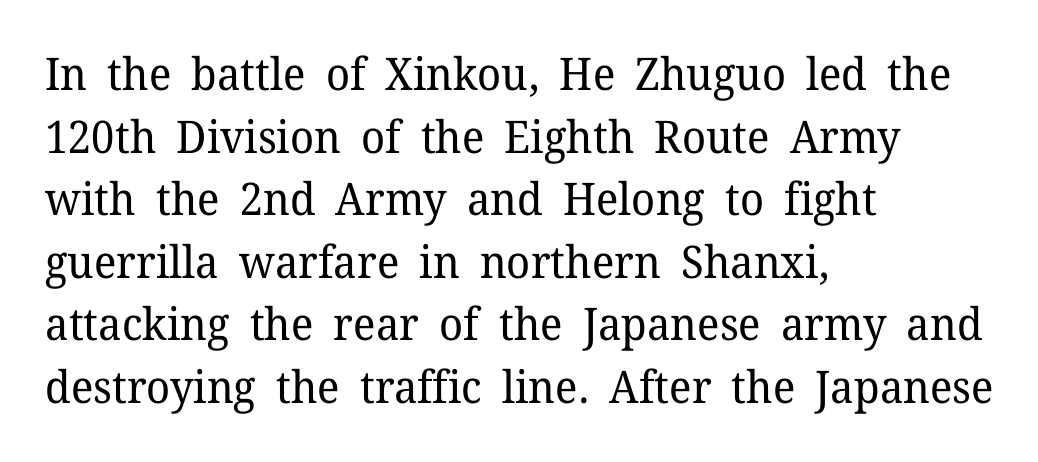
Stems and bowls with no extra thickness — not bold. Normally led — the rows are evenly, conventionally spaced. Plain, unruled lines of type. Characters remain perfectly vertical along every line. Alignment: flush left. In terms of letterspacing, this is plain default setting.
